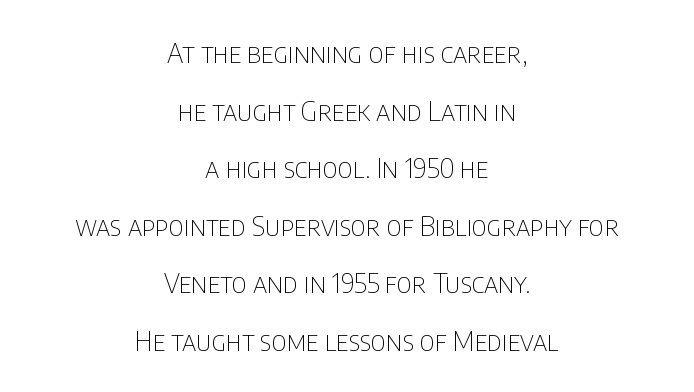
The image shows 27 px text type, upright; set centered, loose line spacing (2.13x), normal letter spacing, not underlined.
